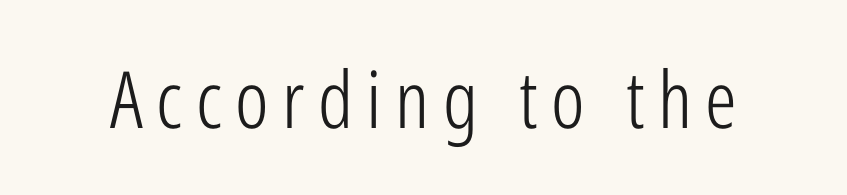
The image shows 79 px light, condensed sans-serif type, upright; set not underlined; low stroke contrast and a medium x-height.
